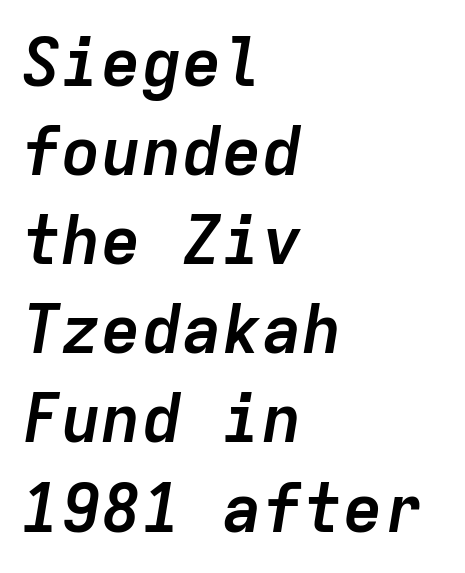
{"italic": "yes", "lean": "right", "slant_degrees": 9, "bold": "yes", "weight": "semibold", "width": "normal", "stroke_contrast": "low", "x_height": "medium", "monospaced": "yes", "underline": "no", "align": "left", "line_spacing": "normal", "line_spacing_ratio": 1.33, "letter_spacing": "normal", "letter_spacing_em": 0.0, "glyph_px": 67}
